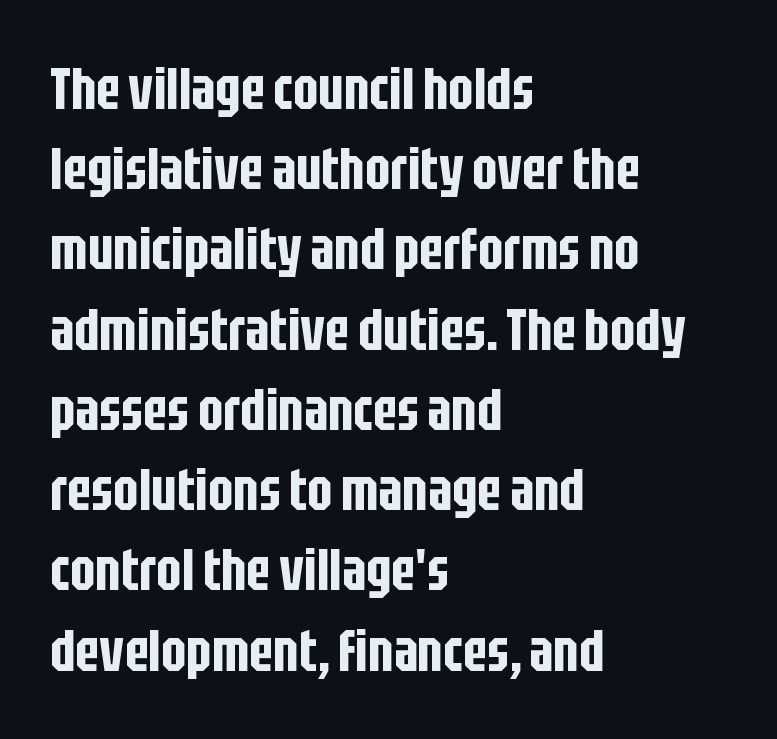
{"serif": "no", "italic": "no", "width": "condensed", "stroke_contrast": "low", "x_height": "large", "monospaced": "no", "underline": "no", "align": "left", "line_spacing": "normal", "line_spacing_ratio": 1.36, "letter_spacing": "normal", "letter_spacing_em": 0.0, "glyph_px": 59}
